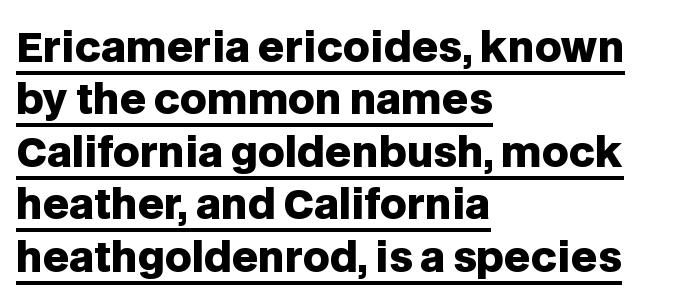
{"serif": "no", "italic": "no", "bold": "yes", "weight": "heavy", "width": "normal", "stroke_contrast": "low", "x_height": "large", "monospaced": "no", "underline": "yes", "align": "left", "line_spacing": "normal", "line_spacing_ratio": 1.28, "letter_spacing": "normal", "letter_spacing_em": 0.0, "glyph_px": 41}
